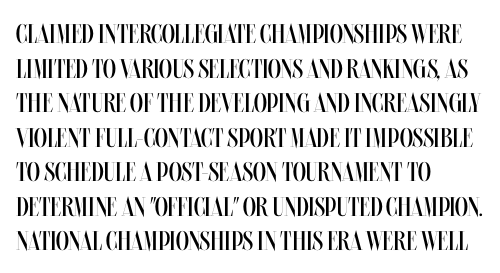
The image shows 27 px text type, upright; set left-aligned, normal line spacing (1.28x), normal letter spacing, not underlined.
